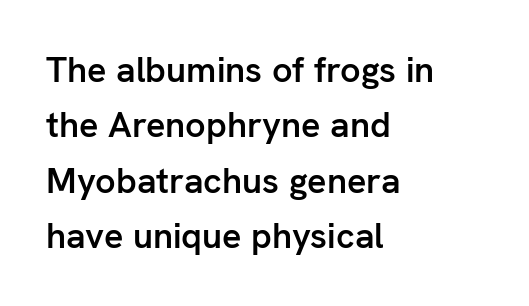
The image shows 36 px semibold sans-serif type, upright; set left-aligned, normal line spacing (1.54x), normal letter spacing, not underlined; low stroke contrast and a medium x-height.
